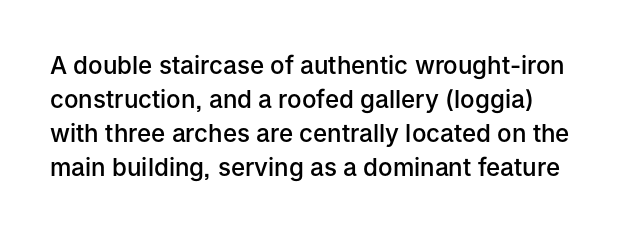
Between one letter and the next there's only the usual sliver of space. Emphasis by weight is partial: semibold. A clean baseline with only descenders dipping below it. Notice how the stems are strictly vertical — no italics here. Leading: standard.
